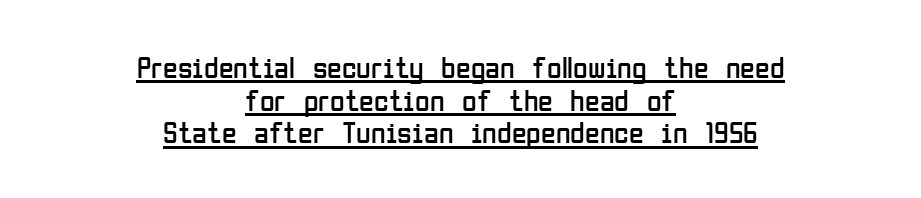
Weight: in the light-to-regular range. Character widths vary here, with narrow letters taking less room than wide ones. Caption: multi-line text, centered on the measure. Does the lettering tilt? It doesn't — this is upright.
